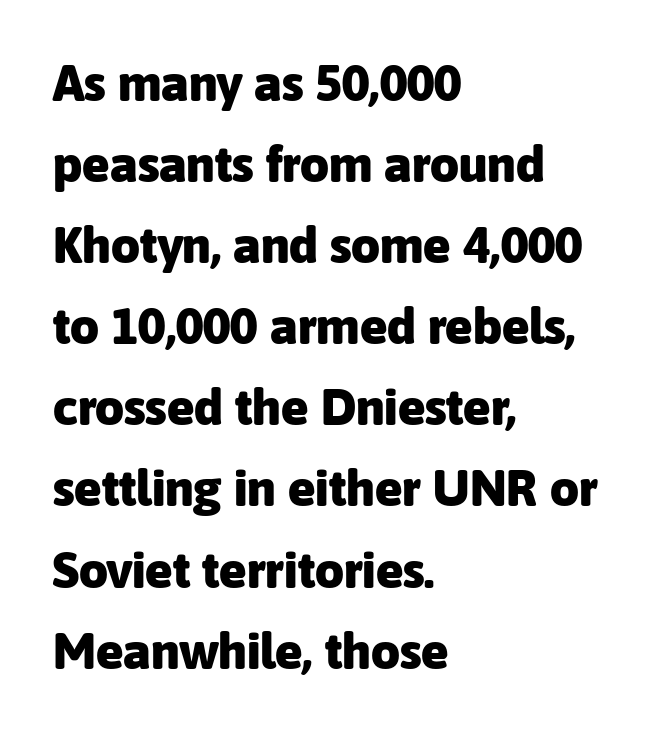
{"serif": "no", "italic": "no", "bold": "yes", "weight": "heavy", "width": "normal", "stroke_contrast": "low", "x_height": "medium", "monospaced": "no", "underline": "no", "align": "left", "line_spacing": "normal", "line_spacing_ratio": 1.59, "letter_spacing": "normal", "letter_spacing_em": 0.0, "glyph_px": 51}
